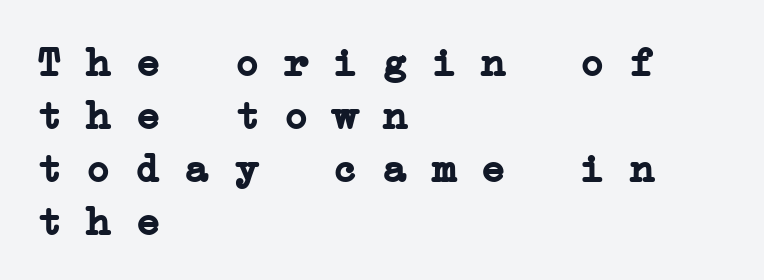
The typesetter chose a ragged-right arrangement here. The letters march in equal steps, a hallmark of fixed-pitch type. Decoration check: the copy has no underline. The line texture is even and compact thanks to regular tracking. A full-strength bold gives these letters their thick strokes.
